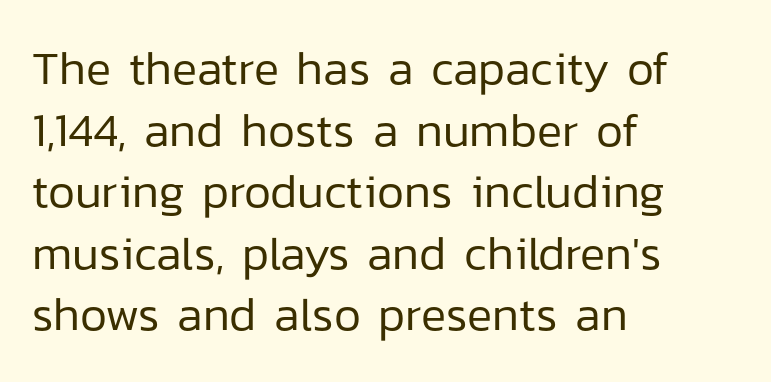
The rendering uses natural spacing where letterforms have individual widths. The axis of the letterforms is exactly vertical. A light-to-regular cut is what we see here. A normal amount of white space separates one row of letters from the next. Nothing unusual about the tracking: characters are spaced as the font intends.
